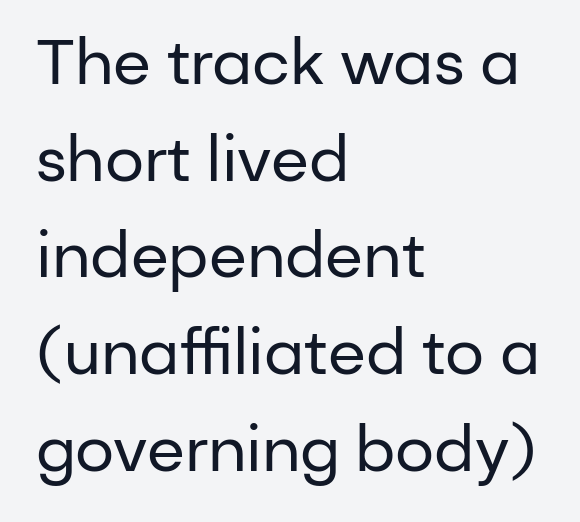
{"serif": "no", "italic": "no", "bold": "no", "weight": "regular", "width": "normal", "stroke_contrast": "low", "x_height": "medium", "monospaced": "no", "underline": "no", "align": "left", "line_spacing": "normal", "line_spacing_ratio": 1.56, "letter_spacing": "normal", "letter_spacing_em": 0.0, "glyph_px": 62}
